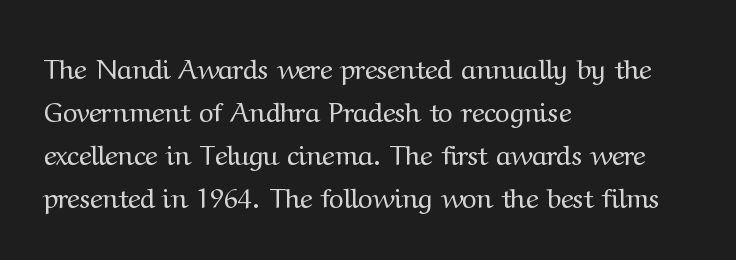
{"serif": "yes", "italic": "no", "bold": "no", "weight": "regular", "width": "normal", "stroke_contrast": "medium", "x_height": "medium", "monospaced": "no", "underline": "no", "align": "left", "line_spacing": "normal", "line_spacing_ratio": 1.54, "letter_spacing": "normal", "letter_spacing_em": 0.0, "glyph_px": 28}
